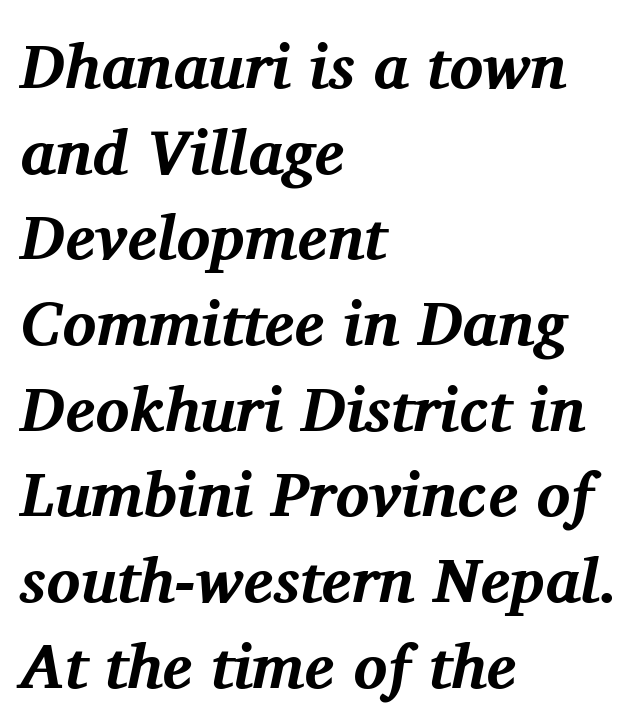
Short note: letters normally spaced. The specimen reads as italic at a glance. This rendering uses left alignment, leaving the right contour irregular. These lines are composed in type with serifs.
